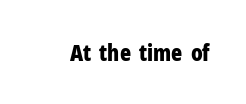
The image shows 23 px bold type, upright; set normal letter spacing, not underlined.
